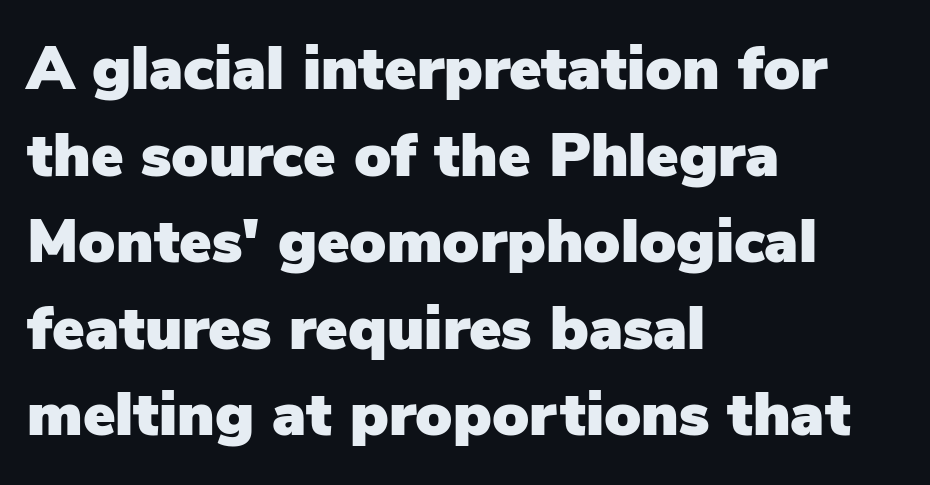
In terms of posture, this sample is upright. The compositor pushed each line to the left boundary. Each letter keeps its own natural width here, so spacing adapts to shape. These lines are composed in type without serifs.
